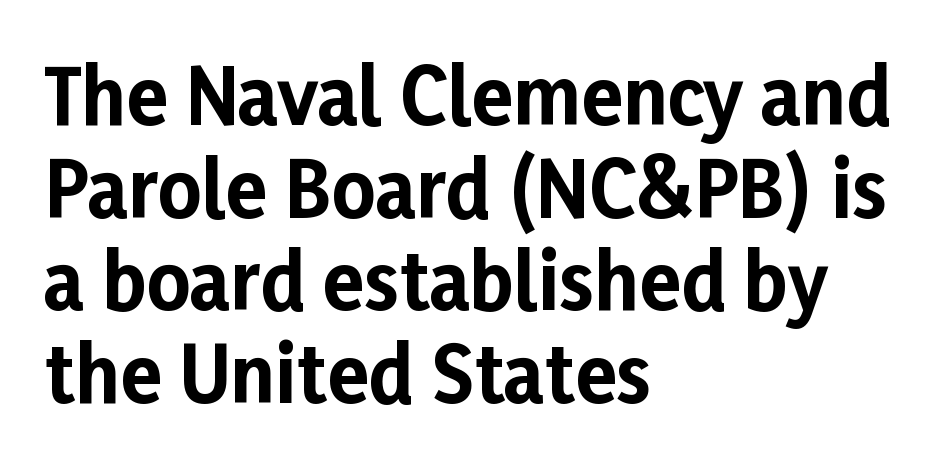
{"serif": "no", "italic": "no", "bold": "yes", "weight": "bold", "width": "normal", "stroke_contrast": "low", "x_height": "medium", "monospaced": "no", "underline": "no", "align": "left", "line_spacing_ratio": 1.22, "letter_spacing": "normal", "letter_spacing_em": 0.0, "glyph_px": 76}
